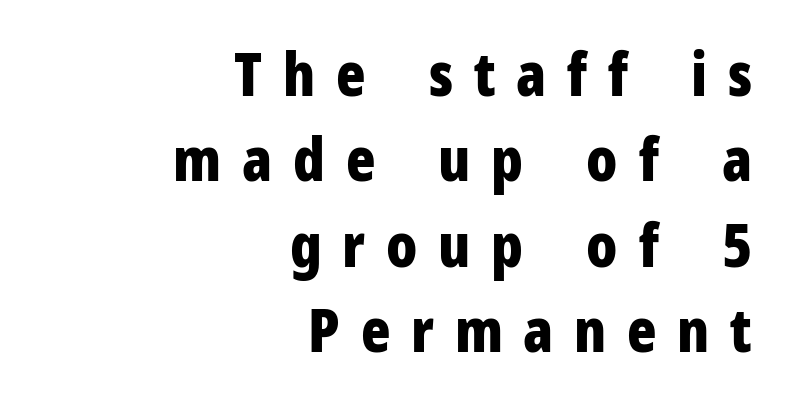
The image shows 61 px bold, condensed sans-serif type, upright; set right-aligned, normal line spacing (1.4x), unusually wide letter spacing (+0.34 em), not underlined; low stroke contrast and a medium x-height.
